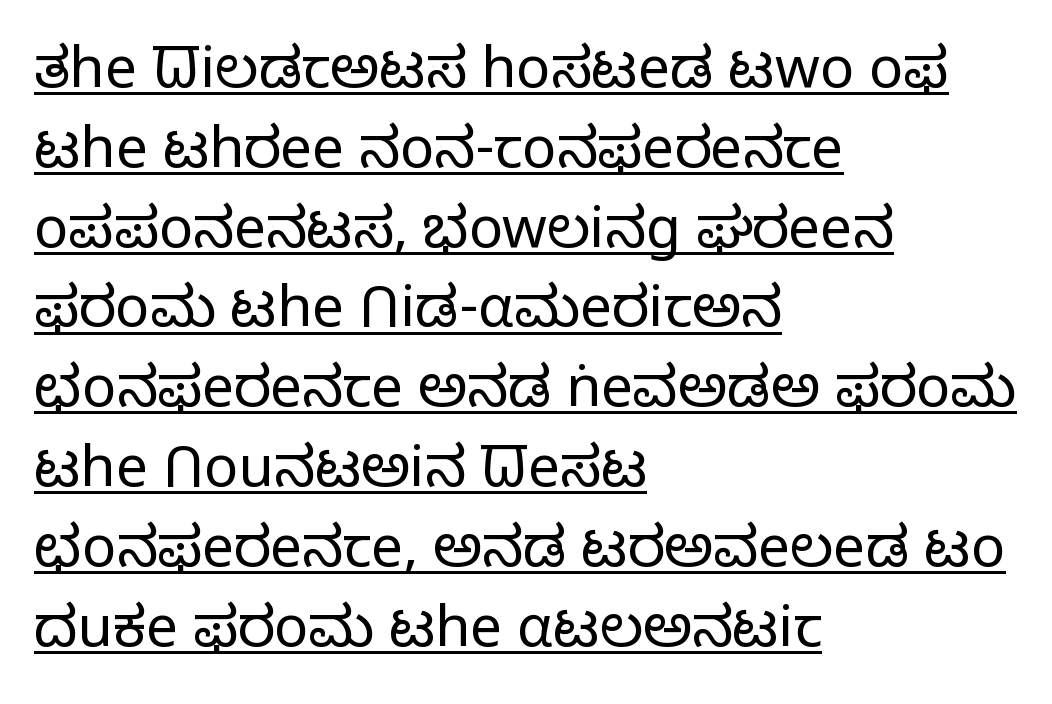
{"serif": "no", "italic": "no", "bold": "no", "weight": "light", "width": "normal", "stroke_contrast": "low", "x_height": "medium", "monospaced": "no", "underline": "yes", "align": "left", "line_spacing": "normal", "line_spacing_ratio": 1.4, "letter_spacing": "normal", "letter_spacing_em": 0.0, "glyph_px": 57}
